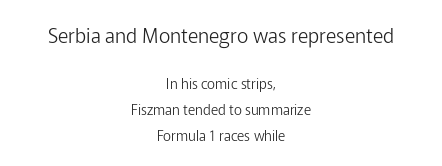
The face looks like a standard text weight, possibly lighter. The upper block of text is set noticeably larger than the block beneath it. The typesetter chose a symmetrical, centered arrangement here. Characters remain perfectly vertical along every line.
